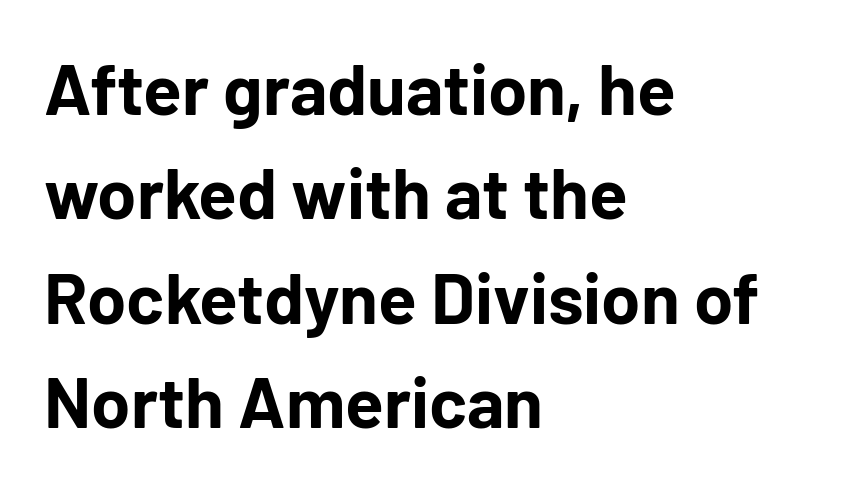
The image shows 71 px bold sans-serif type, upright; set left-aligned, normal line spacing (1.47x), normal letter spacing, not underlined; low stroke contrast and a medium x-height.
